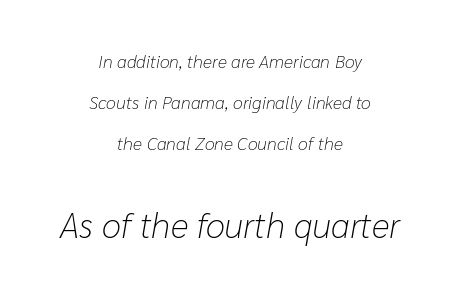
{"italic": "yes", "lean": "right", "slant_degrees": 10, "bold": "no", "weight": "light", "width": "normal", "stroke_contrast": "low", "x_height": "medium", "monospaced": "no", "underline": "no", "align": "center", "line_spacing": "loose", "line_spacing_ratio": 2.29, "letter_spacing": "normal", "letter_spacing_em": 0.0, "larger_block": "second", "size_ratio": 1.94, "glyph_px": 35}
